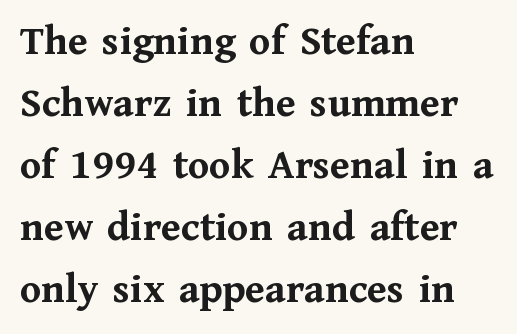
The image shows 43 px semibold serif type, upright; set left-aligned, normal line spacing (1.44x), normal letter spacing, not underlined; medium stroke contrast and a medium x-height.
